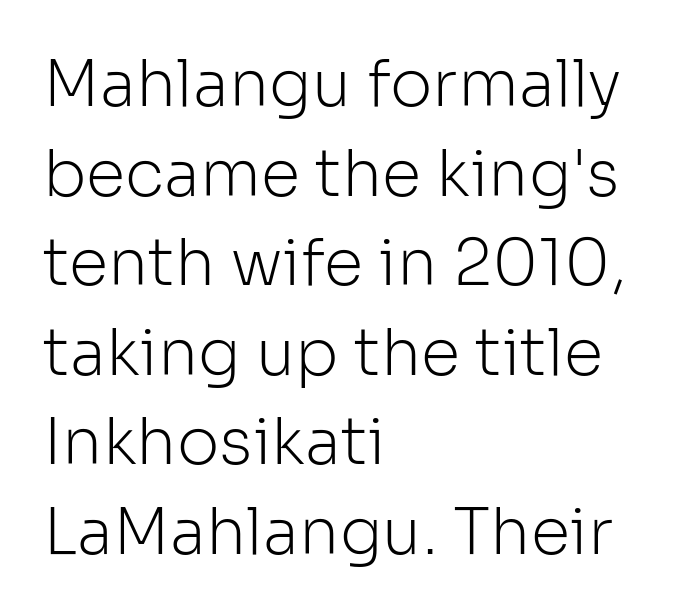
{"serif": "no", "italic": "no", "bold": "no", "weight": "light", "width": "normal", "stroke_contrast": "low", "x_height": "medium", "monospaced": "no", "underline": "no", "align": "left", "line_spacing": "normal", "line_spacing_ratio": 1.4, "letter_spacing": "normal", "letter_spacing_em": 0.0, "glyph_px": 64}
